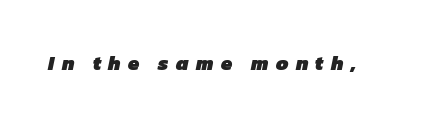
Words appear elongated and porous because spacing is wide. Each row of text sits above clean, open space. Strokes here are thick enough to call this a true bold.
